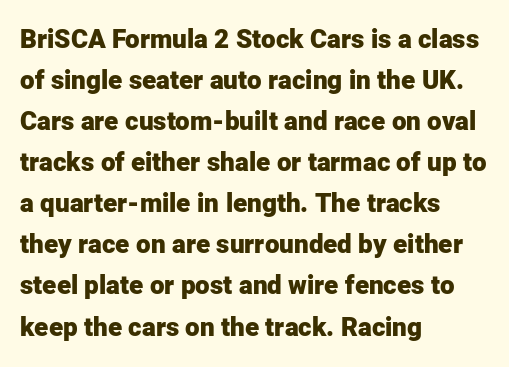
Standard letterfit; no display-style spreading of the glyphs. Compared with typical paragraphs, the rows here are spaced about the same. A bare baseline throughout the passage. Every stem runs plumb, perpendicular to the baseline. The typesetter chose a ragged-right arrangement here. The font is running at its bold setting.
